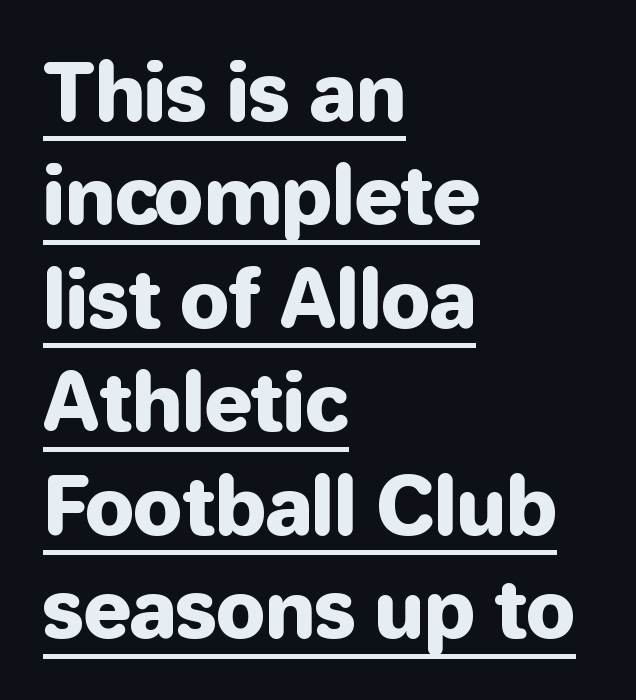
Compared with undecorated copy, this sample adds a rule below the words. Is this a fixed-width face? No — the glyphs have proportional, varying widths. Ascenders rise straight up at ninety degrees. Vertical spacing — default. Check where the strokes stop: nothing finishes them off — pure sans.
